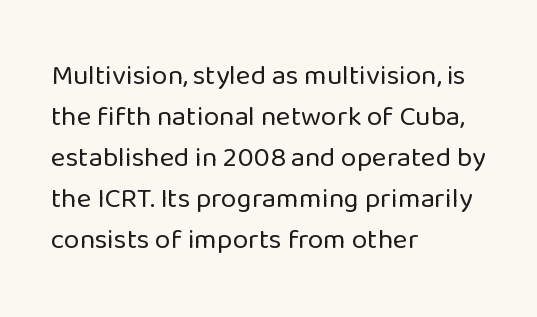
Q: Is the text bold? A: No.
Q: Is the text italic (slanted)? A: No, it is upright.
Q: Is the typeface a serif or a sans-serif typeface? A: Sans-serif.
Q: Is the text underlined? A: No.
Q: How is the paragraph aligned? A: Left-aligned.
Q: Is the spacing between letters normal or unusually wide? A: Normal.
Q: Is the spacing between lines tight, normal or loose? A: Normal.
Q: Width (condensed, normal, or wide)? A: Normal.
Q: Stroke contrast? A: Low.
Q: x-height? A: Medium.
Q: Monospaced? A: No.
